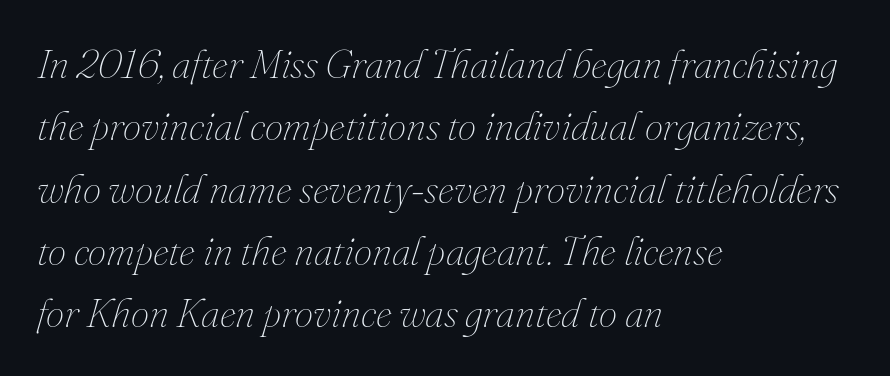
The image shows 41 px thin type, italic (leaning right); set left-aligned, normal line spacing (1.52x), normal letter spacing, not underlined; medium stroke contrast and a small x-height.
